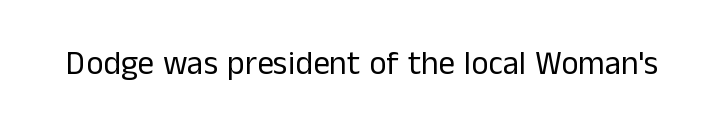
{"serif": "no", "italic": "no", "bold": "no", "weight": "regular", "width": "normal", "stroke_contrast": "low", "x_height": "medium", "monospaced": "no", "underline": "no", "letter_spacing": "normal", "letter_spacing_em": 0.0, "glyph_px": 33}
